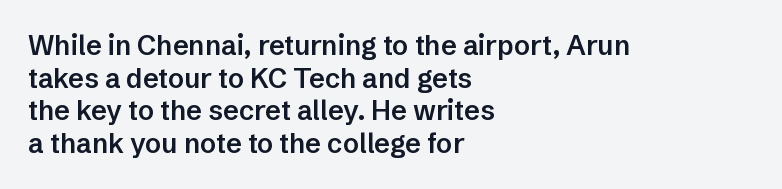
{"italic": "no", "bold": "semi", "underline": "no", "align": "left", "line_spacing_ratio": 1.21, "letter_spacing": "normal", "letter_spacing_em": 0.0, "glyph_px": 27}
